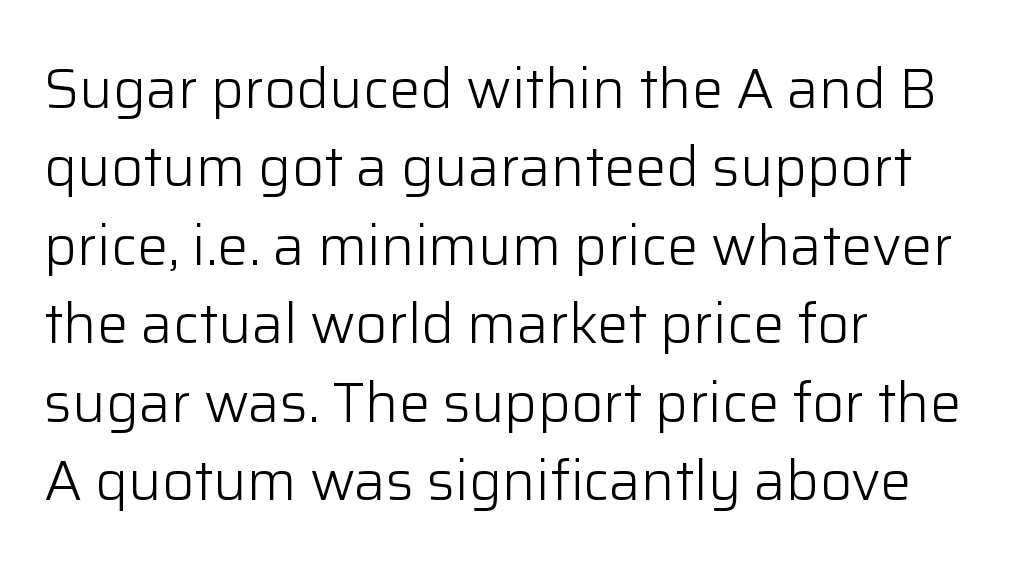
I'd call this a sans setting — the letters go barefoot. Nothing heavy about these letters — not bold at all. Spacing verdict: proportional, widths tailored to each character. Designer's note — italics off, roman on. The ragged edge is on the right, which tells us the setting is flush left. The gaps between neighbouring characters are ordinary and unremarkable.
